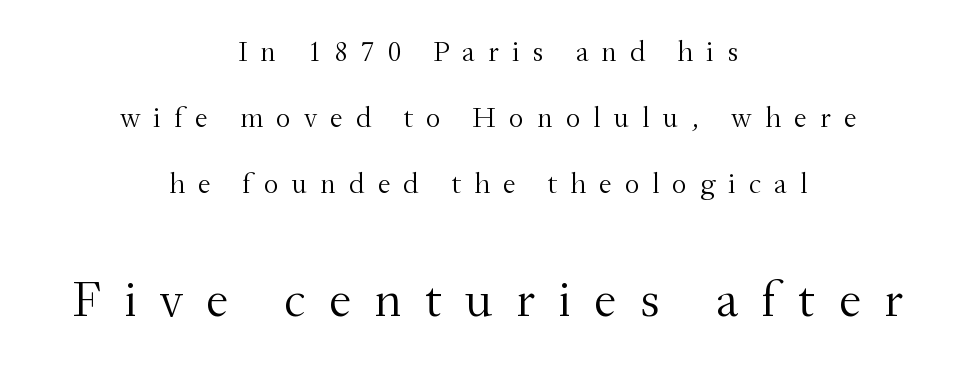
{"serif": "yes", "italic": "no", "bold": "no", "weight": "light", "width": "normal", "stroke_contrast": "medium", "x_height": "small", "monospaced": "no", "underline": "no", "align": "center", "line_spacing": "loose", "line_spacing_ratio": 2.27, "letter_spacing": "wide", "letter_spacing_em": 0.45, "larger_block": "second", "size_ratio": 1.76, "glyph_px": 51}
